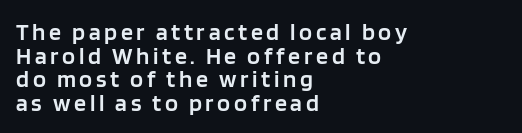
Q: Is the text bold? A: Semi-bold.
Q: Is the text italic (slanted)? A: No, it is upright.
Q: Is the text underlined? A: No.
Q: How is the paragraph aligned? A: Left-aligned.
Q: Is the spacing between lines tight, normal or loose? A: Tight.
